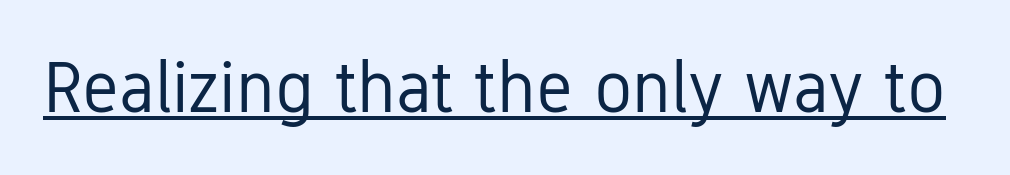
{"serif": "no", "italic": "no", "bold": "no", "weight": "regular", "width": "condensed", "stroke_contrast": "low", "x_height": "medium", "monospaced": "no", "underline": "yes", "letter_spacing": "normal", "letter_spacing_em": 0.0, "glyph_px": 72}
